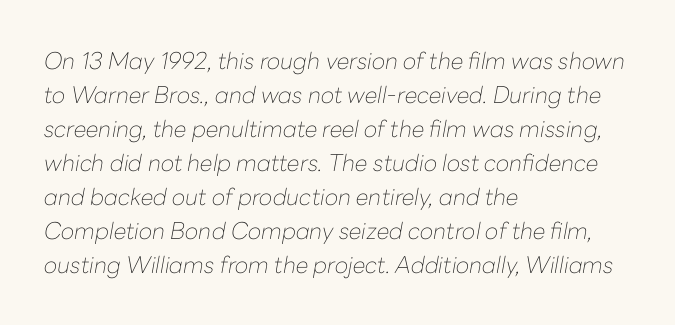
{"italic": "yes", "lean": "right", "slant_degrees": 10, "bold": "no", "underline": "no", "align": "left", "line_spacing": "normal", "line_spacing_ratio": 1.48, "letter_spacing": "normal", "letter_spacing_em": 0.0, "glyph_px": 23}
